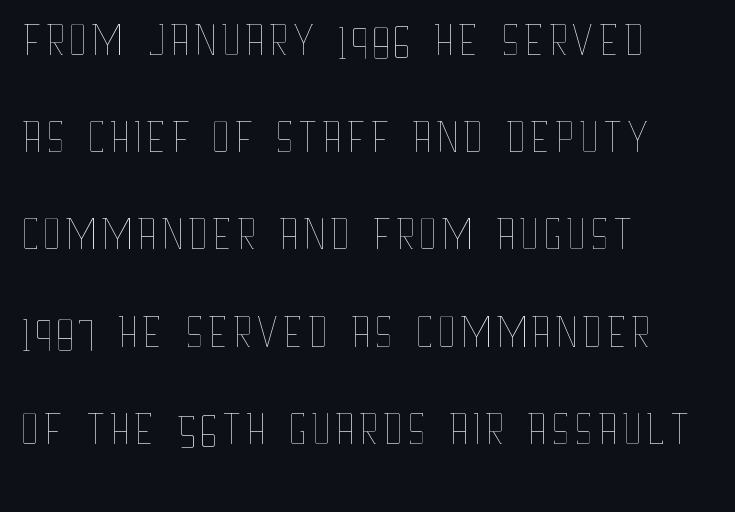
If you measured baseline to baseline, you'd find a middling distance. You can tell it's not italic because the verticals are truly vertical. Character widths vary here, with narrow letters taking less room than wide ones. Students, note that the glyphs here touch the page at normal intervals. Just letters on the line, the space beneath them empty. Counters stay open thanks to moderate or lighter strokes.
